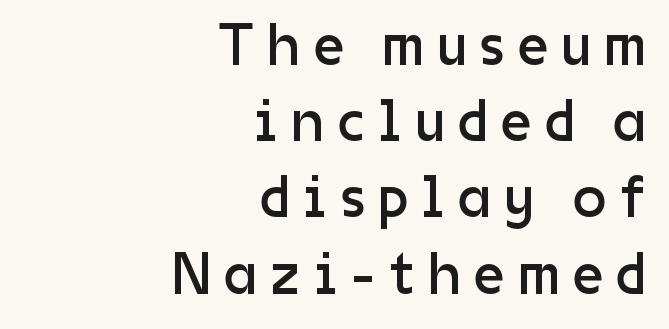
Q: Is the text bold? A: No.
Q: Is the text italic (slanted)? A: No, it is upright.
Q: Is the typeface a serif or a sans-serif typeface? A: Sans-serif.
Q: Is the text underlined? A: No.
Q: How is the paragraph aligned? A: Right-aligned.
Q: Is the spacing between letters normal or unusually wide? A: Unusually wide.
Q: Is the spacing between lines tight, normal or loose? A: Normal.
Q: Width (condensed, normal, or wide)? A: Normal.
Q: Stroke contrast? A: Low.
Q: x-height? A: Medium.
Q: Monospaced? A: No.
